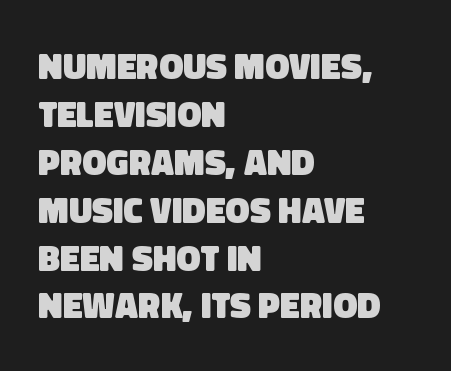
Q: Is the text bold? A: Yes.
Q: Is the typeface a serif or a sans-serif typeface? A: Sans-serif.
Q: Is the text underlined? A: No.
Q: How is the paragraph aligned? A: Left-aligned.
Q: Is the spacing between letters normal or unusually wide? A: Normal.
Q: Is the spacing between lines tight, normal or loose? A: Normal.
Q: Width (condensed, normal, or wide)? A: Normal.
Q: Stroke contrast? A: Low.
Q: x-height? A: Large.
Q: Monospaced? A: No.
